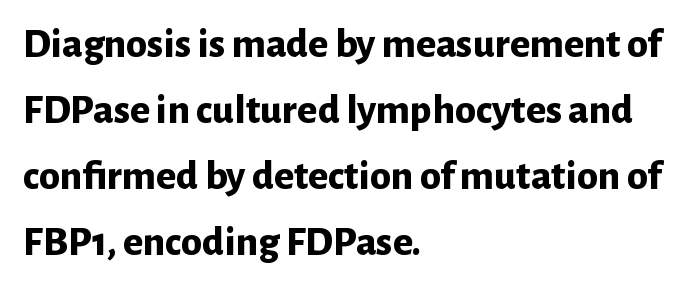
Q: Is the text bold? A: Yes.
Q: Is the text italic (slanted)? A: No, it is upright.
Q: Is the typeface a serif or a sans-serif typeface? A: Sans-serif.
Q: Is the text underlined? A: No.
Q: How is the paragraph aligned? A: Left-aligned.
Q: Is the spacing between letters normal or unusually wide? A: Normal.
Q: Is the spacing between lines tight, normal or loose? A: Normal.
Q: Width (condensed, normal, or wide)? A: Normal.
Q: Stroke contrast? A: Low.
Q: x-height? A: Medium.
Q: Monospaced? A: No.
